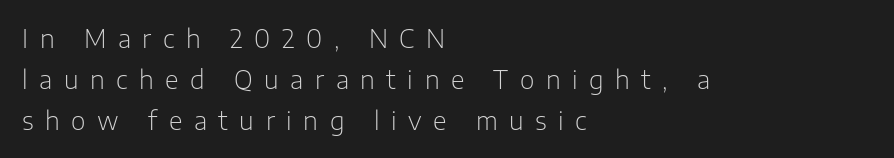
In terms of letterspacing, this is a distinctly airy, spread setting. The string is rendered with underlining switched off. A typesetter would call this leading conventional body-copy spacing. No extra ink here — the face is not bold. Designer's note — italics off, roman on. The paragraph shown leans on its left margin.
